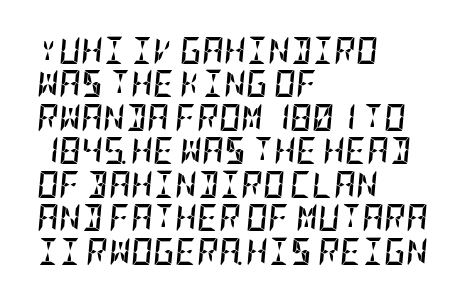
The image shows 27 px bold type, italic (leaning right); set left-aligned, line spacing 1.24x, normal letter spacing, not underlined.
